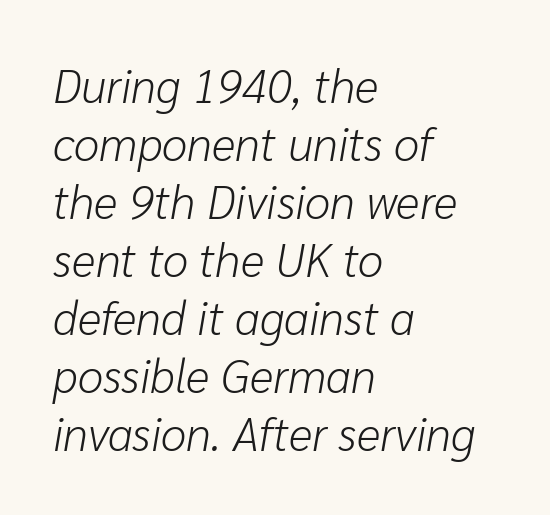
Q: Is the text bold? A: No.
Q: Is the text italic (slanted)? A: Yes, it leans right by about 10 degrees.
Q: Is the text underlined? A: No.
Q: How is the paragraph aligned? A: Left-aligned.
Q: Is the spacing between letters normal or unusually wide? A: Normal.
Q: Is the spacing between lines tight, normal or loose? A: Normal.
Q: Width (condensed, normal, or wide)? A: Normal.
Q: Stroke contrast? A: Low.
Q: x-height? A: Medium.
Q: Monospaced? A: No.
